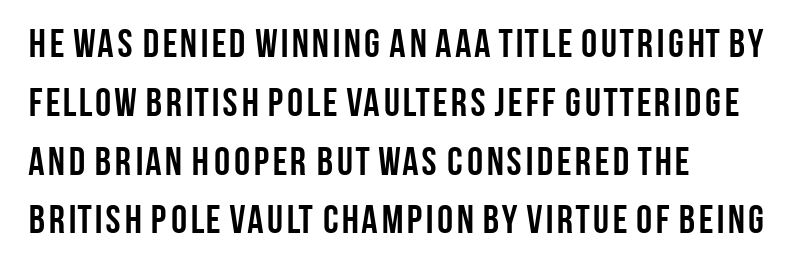
The image shows 40 px semibold, condensed sans-serif type, upright; set left-aligned, normal line spacing (1.47x), normal letter spacing, not underlined; low stroke contrast and a large x-height.
